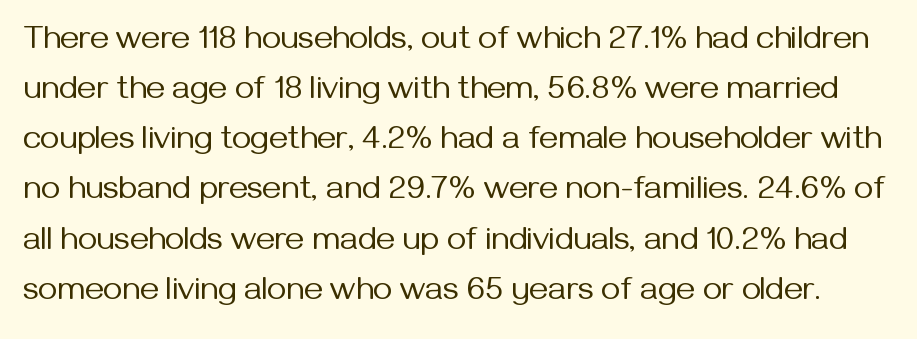
Ascenders rise straight up at ninety degrees. The letterforms sit at book weight or below. This rendering leaves character spacing at its baseline value. Spacing verdict: proportional, widths tailored to each character.
